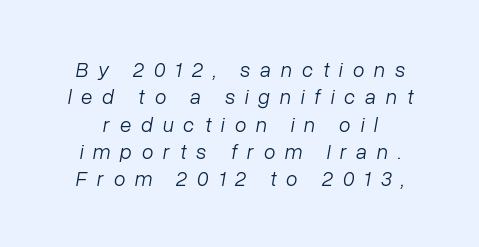
The image shows 21 px text type, italic (leaning right); set normal line spacing (1.3x), unusually wide letter spacing (+0.47 em), not underlined.
